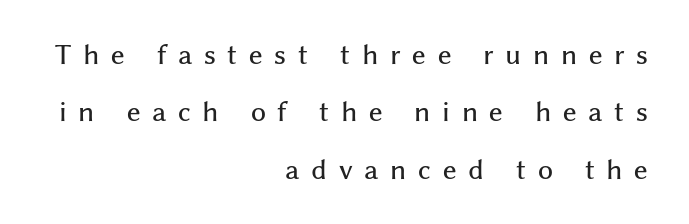
Visually the block forms a straight wall on the right and a jagged coastline on the left. Unlike italic type, these characters show no tilt at all. Words float on clear page, feet unadorned. The leading is generous, giving the passage an open texture. A typesetter would call this heavily tracked-out type.
